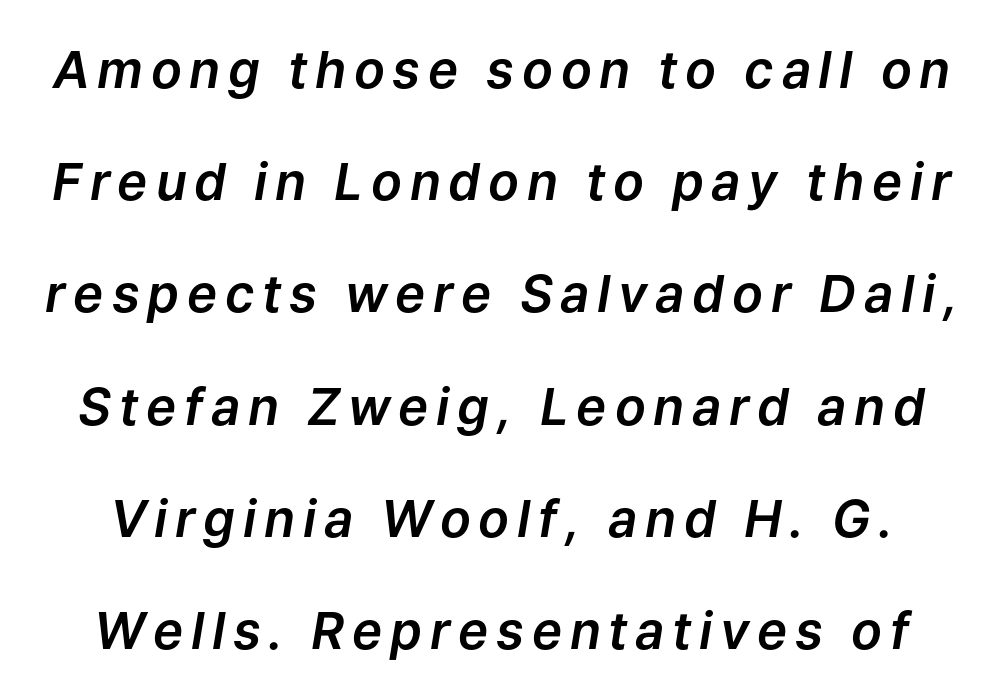
The image shows 51 px text type, italic (leaning right); set loose line spacing (2.2x), not underlined; low stroke contrast and a medium x-height.
